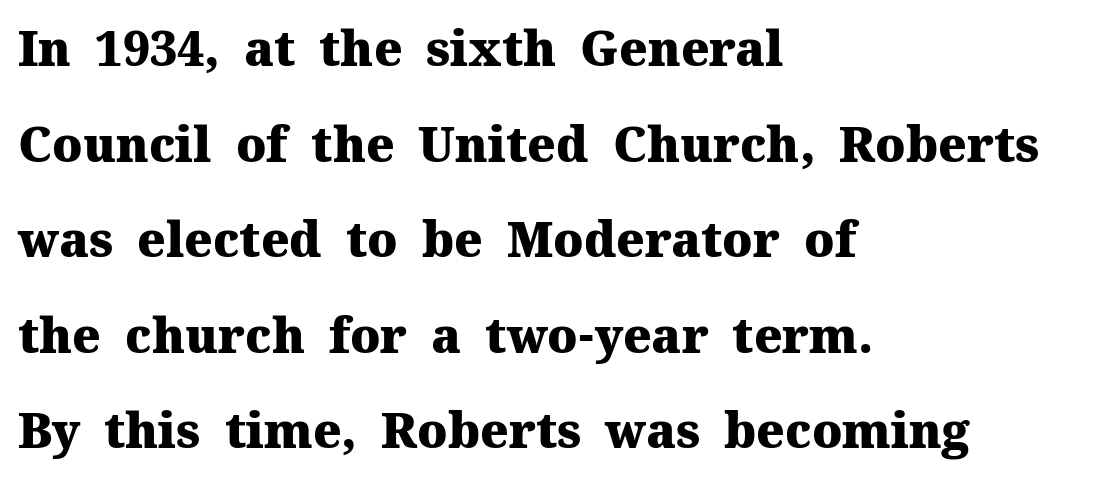
{"serif": "yes", "italic": "no", "bold": "yes", "weight": "heavy", "width": "normal", "stroke_contrast": "medium", "x_height": "medium", "monospaced": "no", "underline": "no", "align": "left", "line_spacing": "loose", "line_spacing_ratio": 1.99, "letter_spacing": "normal", "letter_spacing_em": 0.0, "glyph_px": 48}
